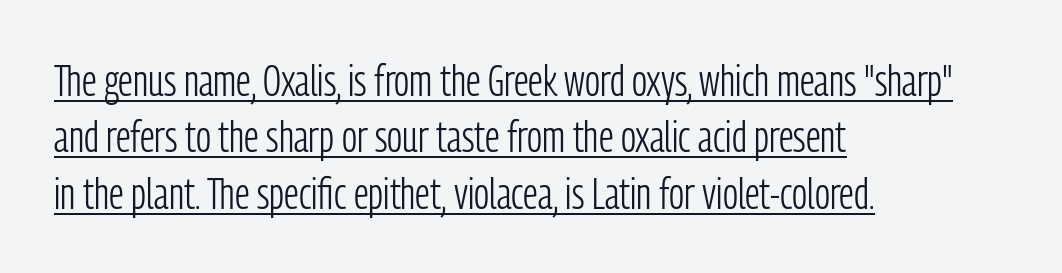
{"serif": "no", "italic": "no", "bold": "no", "weight": "light", "width": "condensed", "stroke_contrast": "low", "x_height": "medium", "monospaced": "no", "underline": "yes", "align": "left", "line_spacing": "normal", "line_spacing_ratio": 1.31, "letter_spacing": "normal", "letter_spacing_em": 0.0, "glyph_px": 43}
